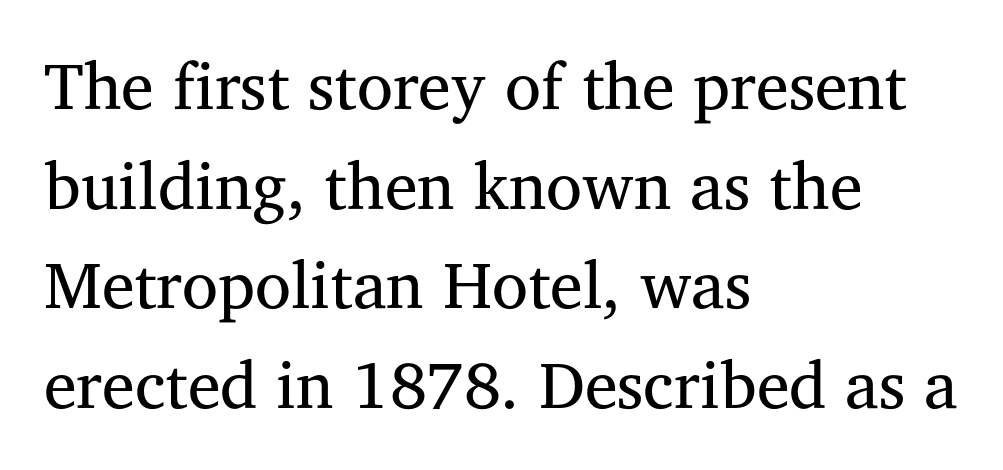
Examine the stroke ends and you'll spot serifs. You can tell it's not italic because the verticals are truly vertical. Observe the ordinary spacing: letters are neighbours, not strangers. Compared with typical paragraphs, the rows here are spaced about the same.
